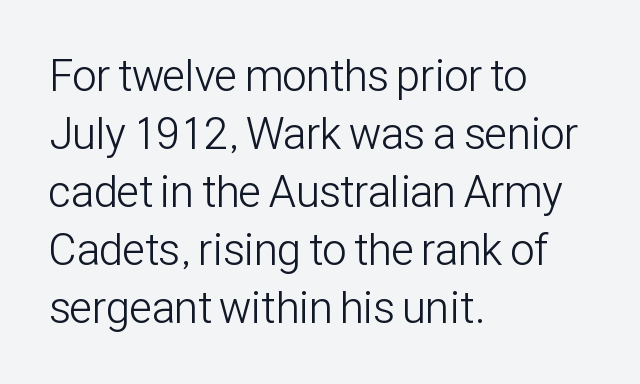
{"serif": "no", "italic": "no", "bold": "no", "weight": "light", "width": "condensed", "stroke_contrast": "low", "x_height": "medium", "monospaced": "no", "underline": "no", "align": "left", "line_spacing": "normal", "line_spacing_ratio": 1.32, "letter_spacing": "normal", "letter_spacing_em": 0.0, "glyph_px": 44}
